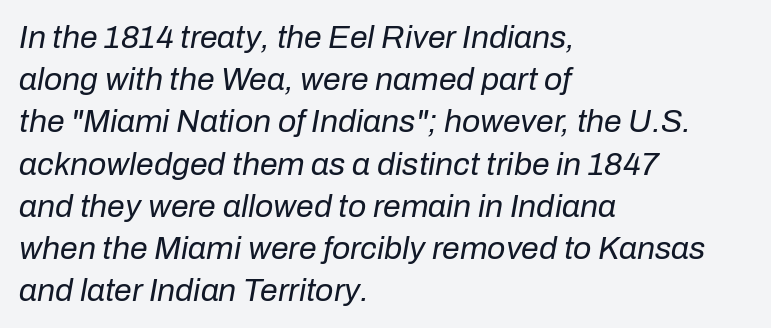
Q: Is the text bold? A: No.
Q: Is the text italic (slanted)? A: Yes, it leans right by about 10 degrees.
Q: Is the text underlined? A: No.
Q: How is the paragraph aligned? A: Left-aligned.
Q: Is the spacing between letters normal or unusually wide? A: Normal.
Q: Is the spacing between lines tight, normal or loose? A: Normal.
Q: Width (condensed, normal, or wide)? A: Normal.
Q: Stroke contrast? A: Low.
Q: x-height? A: Medium.
Q: Monospaced? A: No.
